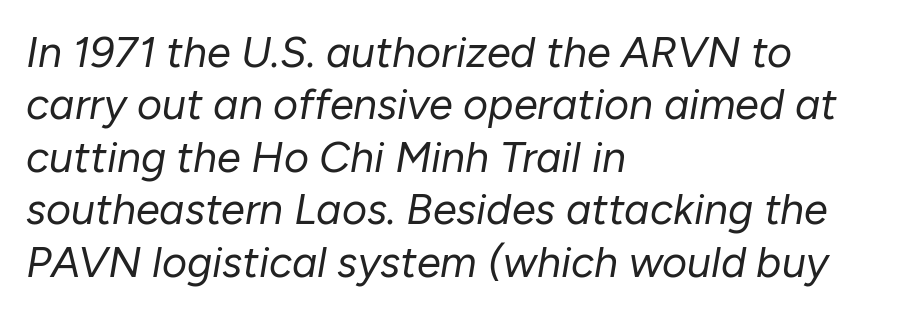
{"italic": "yes", "lean": "right", "slant_degrees": 10, "bold": "no", "weight": "regular", "width": "normal", "stroke_contrast": "low", "x_height": "medium", "monospaced": "no", "underline": "no", "align": "left", "line_spacing_ratio": 1.22, "letter_spacing": "normal", "letter_spacing_em": 0.0, "glyph_px": 43}
